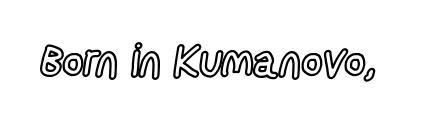
The face used here is rendered with its standard letterfit. The space beneath each line is pristine and unruled. You could not count columns in this text — the font is proportionally spaced.
